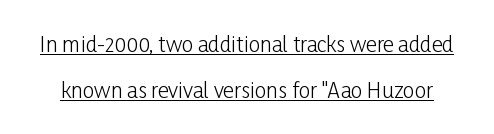
The image shows 21 px text type, upright; set loose line spacing (2.2x), normal letter spacing, underlined.
